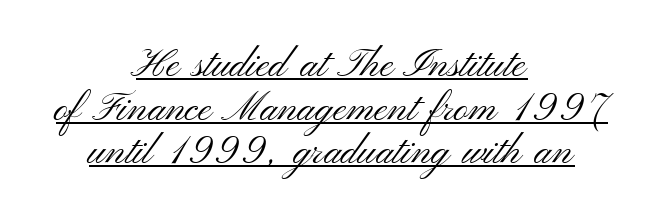
Each word holds together tightly as a unit, with standard inter-letter gaps. Caption: lettering with a line underneath. The typeface has the unassuming heft of standard copy or less. Each letter's strokes conclude bluntly, with no projecting serifs. The paragraph shown floats in the horizontal middle.
